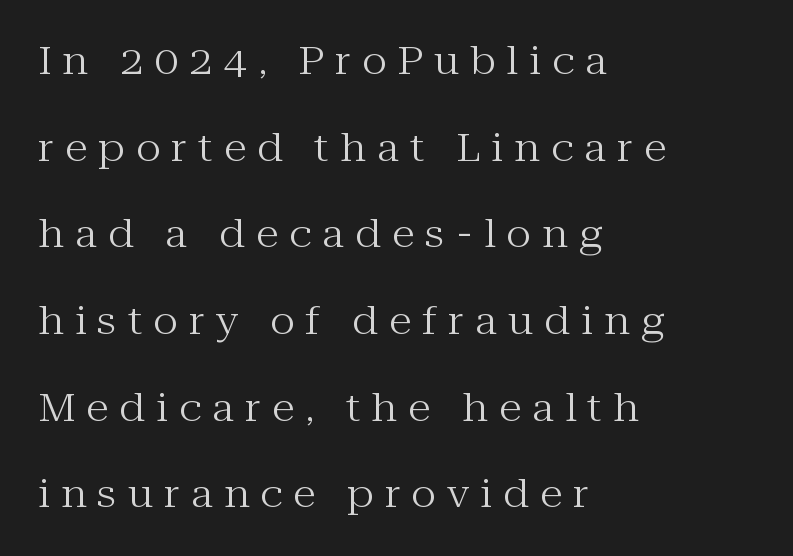
Stroke mass is kept to a normal reading level or below. Loose tracking; the words dissolve into strings of separated letters. Notice the wide empty band between every row — that's loose leading. Is this a fixed-width face? No — the glyphs have proportional, varying widths. Nobody drew a line under any word here.
